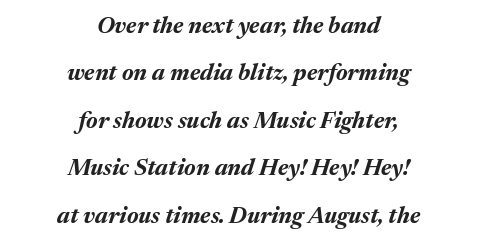
The image shows 23 px bold type, italic (leaning right); set centered, loose line spacing (2.06x), normal letter spacing, not underlined.
